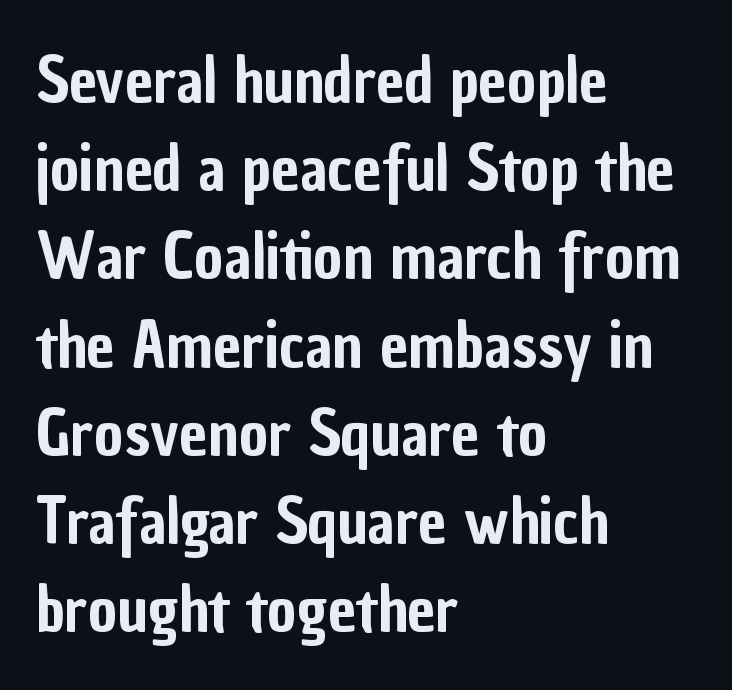
{"serif": "no", "italic": "no", "width": "condensed", "stroke_contrast": "low", "x_height": "medium", "monospaced": "no", "underline": "no", "align": "left", "line_spacing": "normal", "line_spacing_ratio": 1.4, "letter_spacing": "normal", "letter_spacing_em": 0.0, "glyph_px": 63}
